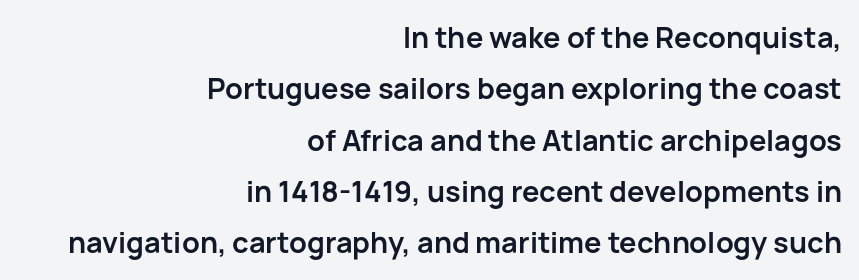
{"serif": "no", "italic": "no", "bold": "yes", "weight": "semibold", "width": "normal", "stroke_contrast": "low", "x_height": "medium", "monospaced": "no", "underline": "no", "align": "right", "line_spacing_ratio": 1.77, "letter_spacing": "normal", "letter_spacing_em": 0.0, "glyph_px": 29}
